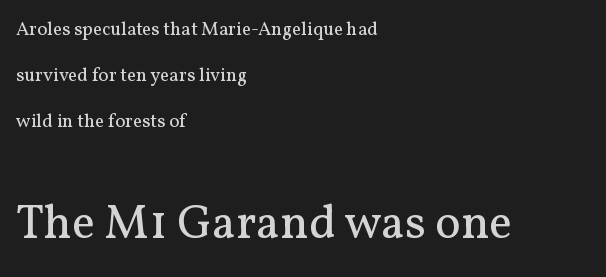
Is the stroke heavy? The answer is a plain regular-or-lighter. A typesetter would call this zero additional tracking. This sample uses an upright cut, with every glyph sitting square on the baseline. A bare baseline throughout the passage. This sample has the flowing, uneven cadence of proportional lettering. This sample trades compactness for vertical openness between lines.
